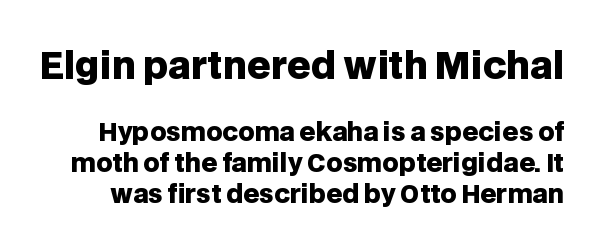
Q: Is the text bold? A: Yes.
Q: Is the text italic (slanted)? A: No, it is upright.
Q: Is the typeface a serif or a sans-serif typeface? A: Sans-serif.
Q: Is the text underlined? A: No.
Q: Is the spacing between letters normal or unusually wide? A: Normal.
Q: Which block of text is set in a larger size, the first (top) or the second (bottom)? A: The first (top) one.
Q: Width (condensed, normal, or wide)? A: Normal.
Q: Stroke contrast? A: Low.
Q: x-height? A: Large.
Q: Monospaced? A: No.
